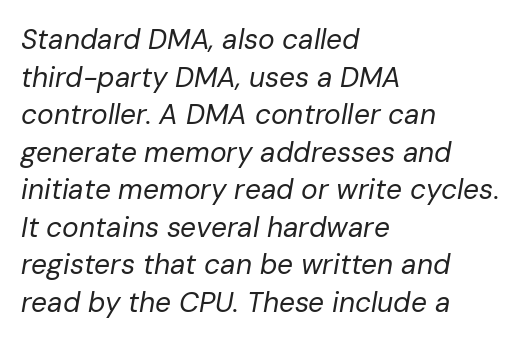
The gap between lines stays unmarked. Is this a fixed-width face? No — the glyphs have proportional, varying widths. These lines stack with their left ends in a neat column. The line-height multiplier appears to be the usual default. When letters slant like this, we call the style italic.
